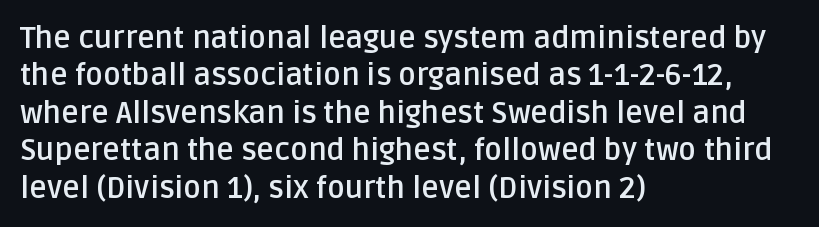
{"serif": "no", "italic": "no", "bold": "yes", "weight": "semibold", "width": "normal", "stroke_contrast": "low", "x_height": "large", "monospaced": "no", "underline": "no", "align": "left", "line_spacing": "normal", "line_spacing_ratio": 1.25, "letter_spacing": "normal", "letter_spacing_em": 0.0, "glyph_px": 30}
